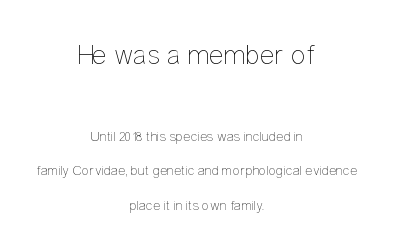
Q: Is the text bold? A: No.
Q: Is the text italic (slanted)? A: No, it is upright.
Q: Is the text underlined? A: No.
Q: How is the paragraph aligned? A: Centered.
Q: Is the spacing between letters normal or unusually wide? A: Normal.
Q: Is the spacing between lines tight, normal or loose? A: Loose.
Q: Which block of text is set in a larger size, the first (top) or the second (bottom)? A: The first (top) one.
Q: Width (condensed, normal, or wide)? A: Condensed.
Q: Stroke contrast? A: Low.
Q: x-height? A: Medium.
Q: Monospaced? A: No.
